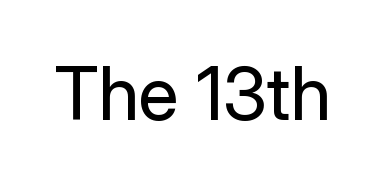
Q: Is the text bold? A: No.
Q: Is the text italic (slanted)? A: No, it is upright.
Q: Is the typeface a serif or a sans-serif typeface? A: Sans-serif.
Q: Is the text underlined? A: No.
Q: Is the spacing between letters normal or unusually wide? A: Normal.
Q: Width (condensed, normal, or wide)? A: Normal.
Q: Stroke contrast? A: Low.
Q: x-height? A: Medium.
Q: Monospaced? A: No.
